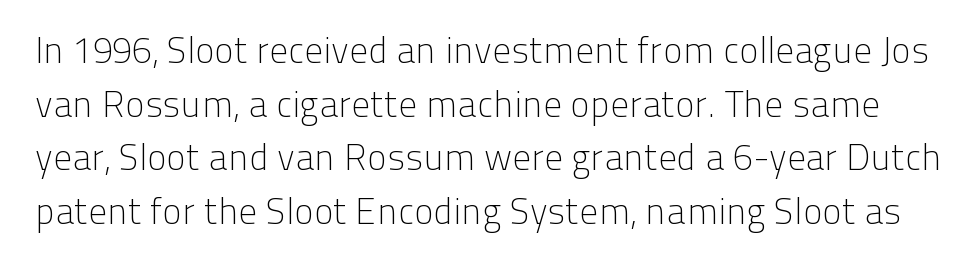
Q: Is the text bold? A: No.
Q: Is the text italic (slanted)? A: No, it is upright.
Q: Is the typeface a serif or a sans-serif typeface? A: Sans-serif.
Q: Is the text underlined? A: No.
Q: Is the spacing between letters normal or unusually wide? A: Normal.
Q: Is the spacing between lines tight, normal or loose? A: Normal.
Q: Width (condensed, normal, or wide)? A: Normal.
Q: Stroke contrast? A: Low.
Q: x-height? A: Medium.
Q: Monospaced? A: No.
